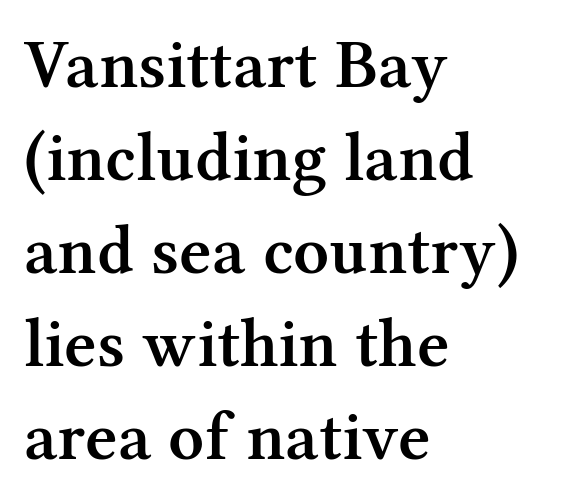
Each word holds together tightly as a unit, with standard inter-letter gaps. Horizontal bands of white between lines are of average thickness. A typesetter would call this proportional, since set widths differ per character. A somewhat darkened texture: the type is semibold rather than bold. In terms of posture, this sample is upright. I'd call this a serif setting — the letters wear small feet.
